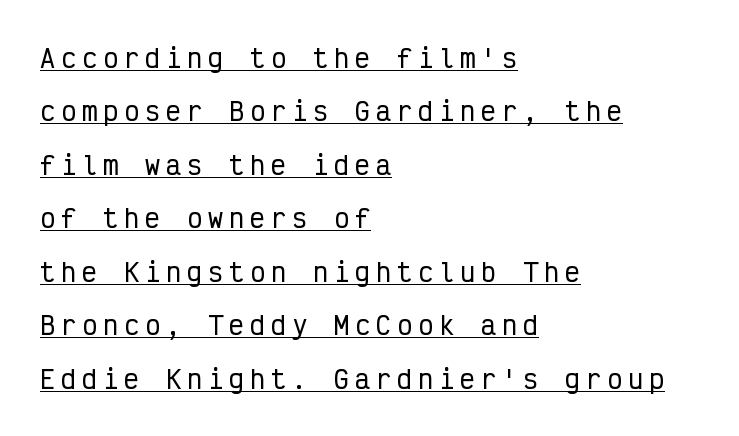
The image shows 25 px text type, upright; set left-aligned, loose line spacing (2.14x), unusually wide letter spacing (+0.24 em), underlined.
